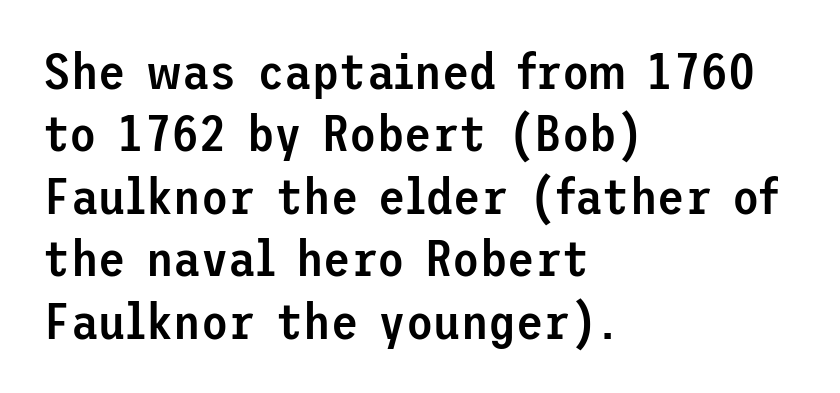
The baseline area is clear. A semibold gives these letters moderate extra thickness, short of bold. Successive baselines arrive at the customary interval. Standard letterfit; no display-style spreading of the glyphs. Alignment: flush left.
